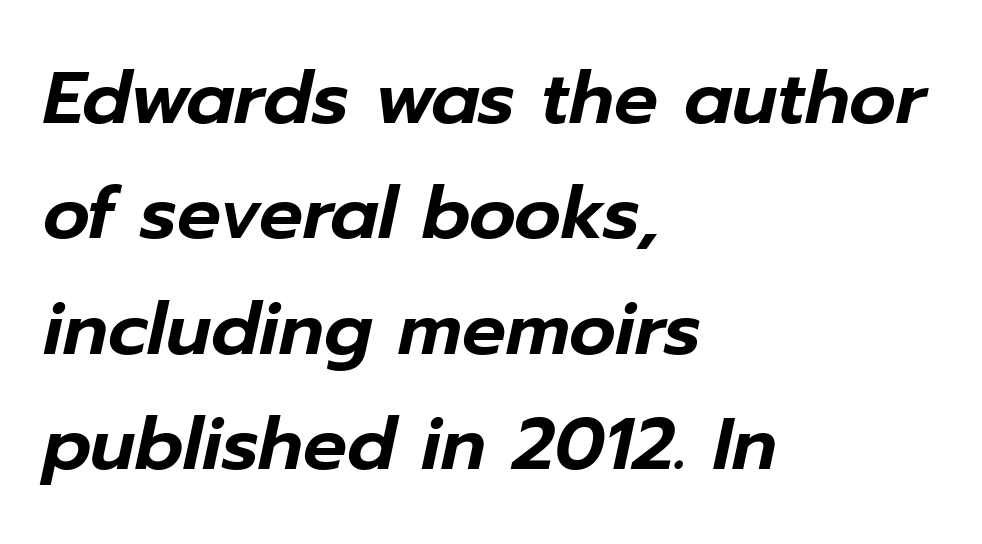
Q: Is the text italic (slanted)? A: Yes, it leans right by about 12 degrees.
Q: Is the text underlined? A: No.
Q: How is the paragraph aligned? A: Left-aligned.
Q: Is the spacing between letters normal or unusually wide? A: Normal.
Q: Is the spacing between lines tight, normal or loose? A: Normal.
Q: Width (condensed, normal, or wide)? A: Normal.
Q: Stroke contrast? A: Low.
Q: x-height? A: Medium.
Q: Monospaced? A: No.
